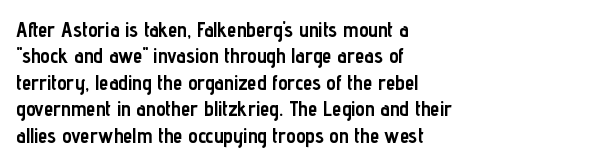
The image shows 21 px bold type, upright; set left-aligned, normal line spacing (1.26x), normal letter spacing, not underlined.
